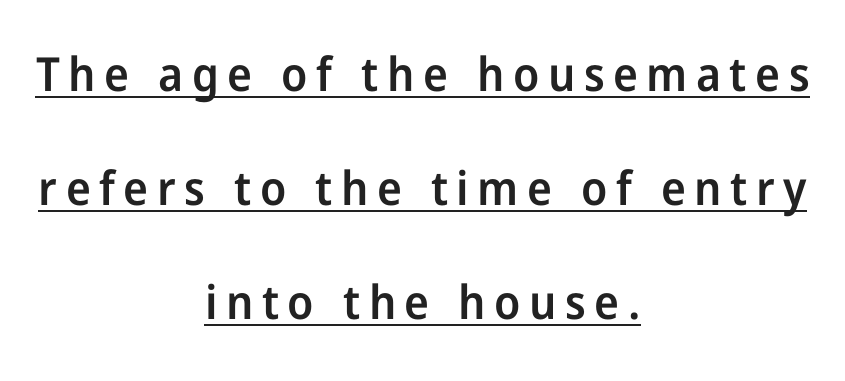
Its strokes are somewhat broadened, the hallmark of semibold type. Like a heading marked for emphasis, these lines bear an underscore. Look at the bottom of the vertical strokes: they stop flat, with no serifs. Spacing verdict: proportional, widths tailored to each character. The lines are quadded center. You can tell it's not italic because the verticals are truly vertical.
